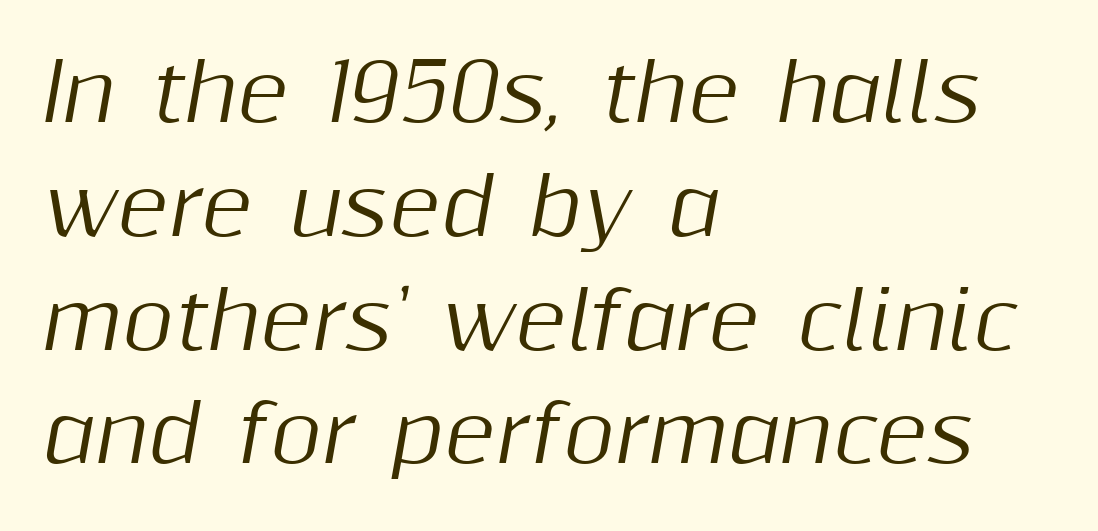
Q: Is the text italic (slanted)? A: Yes, it leans right by about 10 degrees.
Q: Is the text underlined? A: No.
Q: How is the paragraph aligned? A: Left-aligned.
Q: Is the spacing between letters normal or unusually wide? A: Normal.
Q: Is the spacing between lines tight, normal or loose? A: Normal.
Q: Width (condensed, normal, or wide)? A: Normal.
Q: Stroke contrast? A: Medium.
Q: x-height? A: Medium.
Q: Monospaced? A: No.
